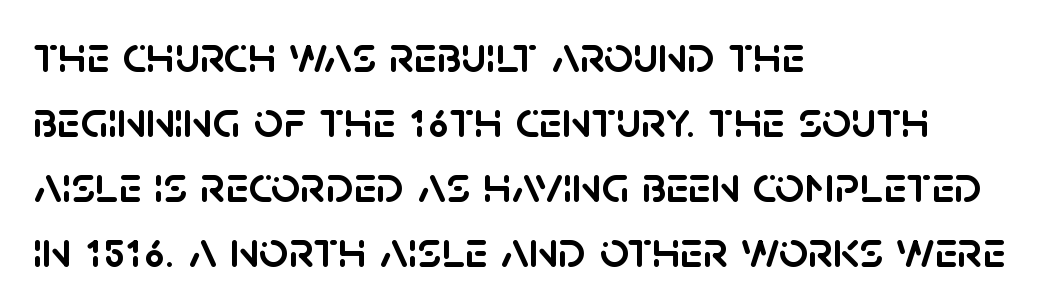
{"serif": "no", "italic": "no", "width": "normal", "stroke_contrast": "low", "x_height": "large", "monospaced": "no", "underline": "no", "align": "left", "line_spacing": "normal", "line_spacing_ratio": 1.25, "letter_spacing": "normal", "letter_spacing_em": 0.0, "glyph_px": 52}
